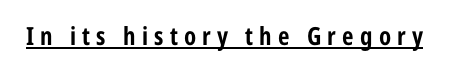
{"italic": "no", "bold": "yes", "underline": "yes", "letter_spacing": "wide", "letter_spacing_em": 0.25, "glyph_px": 25}
